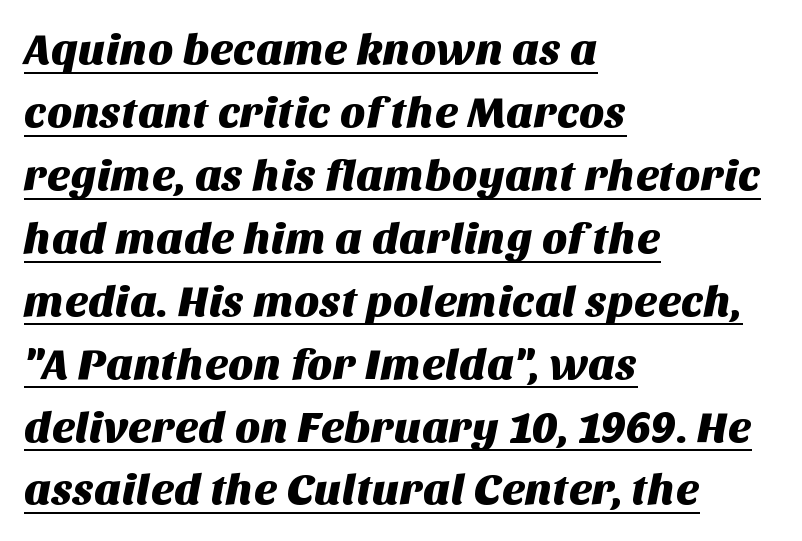
The image shows 44 px sans-serif type; set left-aligned, normal line spacing (1.43x), normal letter spacing, underlined; medium stroke contrast and a large x-height.
